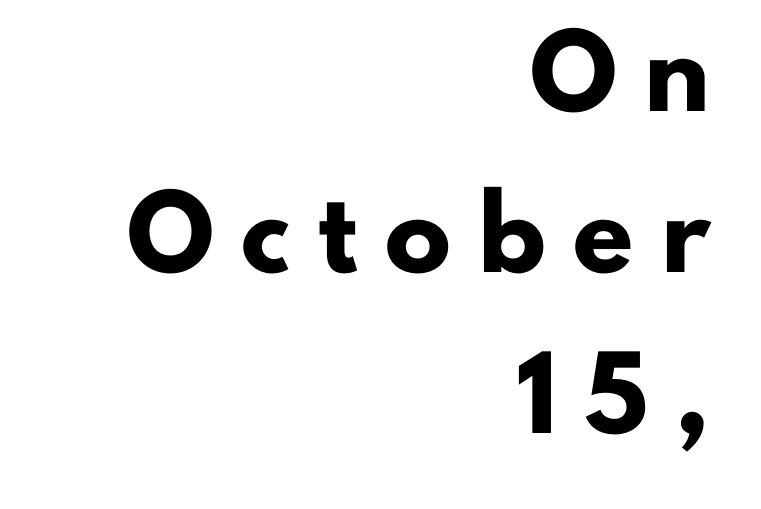
{"serif": "no", "italic": "no", "bold": "yes", "weight": "heavy", "width": "normal", "stroke_contrast": "low", "x_height": "small", "monospaced": "no", "underline": "no", "align": "right", "line_spacing": "loose", "line_spacing_ratio": 2.44, "letter_spacing": "wide", "letter_spacing_em": 0.42, "glyph_px": 66}
